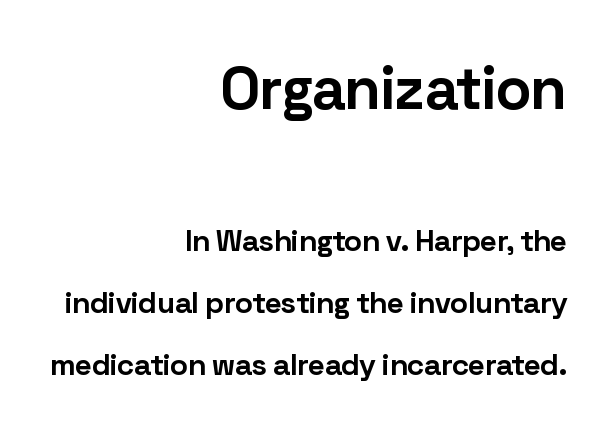
This rendering employs a face without finishing strokes, i.e., a sans-serif. In terms of leading, this rendering errs on the spacious side. The foot of each line stays bare and open. Size hierarchy here favors the leading block over the trailing one.
